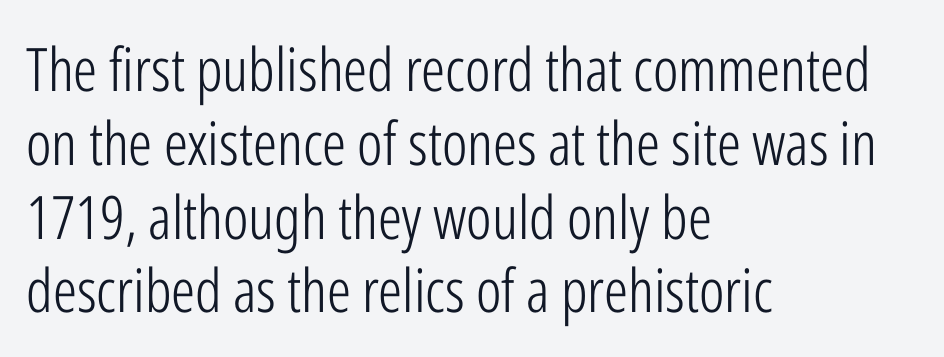
Rule under the text: the space is simply empty. The letterforms sit at book weight or below. Is the letter spacing exaggerated? No — it looks like the ordinary default. The font's upright variant was chosen for this text.
